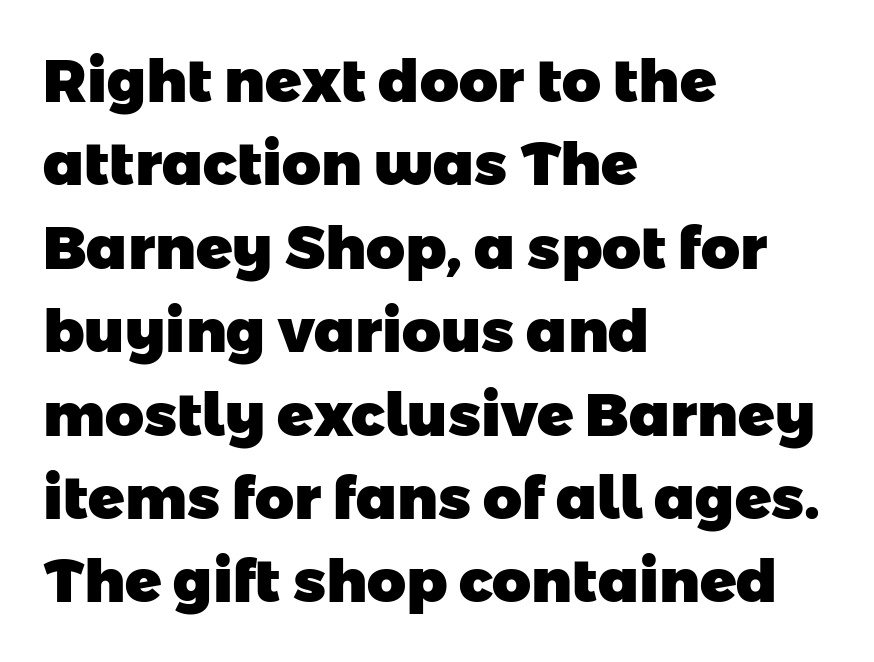
Character widths vary here, with narrow letters taking less room than wide ones. I'd call this a sans setting — the letters go barefoot. Standard letterfit; no display-style spreading of the glyphs. In CSS terms this would be text-align: left.
